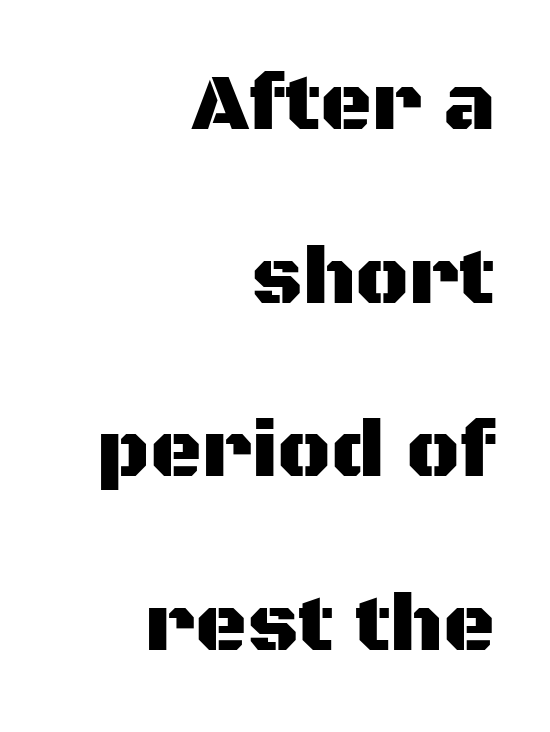
{"serif": "no", "italic": "no", "width": "normal", "stroke_contrast": "medium", "x_height": "large", "monospaced": "no", "underline": "no", "align": "right", "line_spacing": "loose", "line_spacing_ratio": 2.17, "letter_spacing": "normal", "letter_spacing_em": 0.0, "glyph_px": 80}
